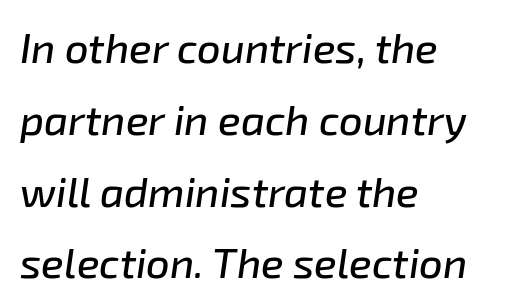
Plain, unruled lines of type. Is the type slanted? Yes — the strokes lean at a clear angle. This sample has the flowing, uneven cadence of proportional lettering. The paragraph has a hard left edge and a soft right edge. Spacing between characters is what you'd get straight out of the box.
